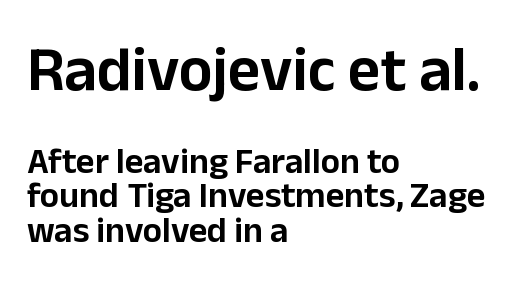
Q: Is the text italic (slanted)? A: No, it is upright.
Q: Is the typeface a serif or a sans-serif typeface? A: Sans-serif.
Q: Is the text underlined? A: No.
Q: How is the paragraph aligned? A: Left-aligned.
Q: Is the spacing between letters normal or unusually wide? A: Normal.
Q: Is the spacing between lines tight, normal or loose? A: Tight.
Q: Which block of text is set in a larger size, the first (top) or the second (bottom)? A: The first (top) one.
Q: Width (condensed, normal, or wide)? A: Normal.
Q: Stroke contrast? A: Low.
Q: x-height? A: Medium.
Q: Monospaced? A: No.
